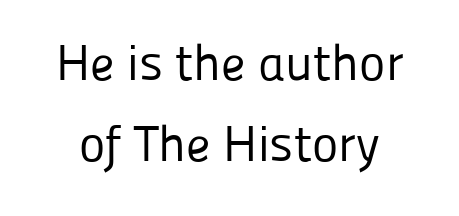
These lines sit exactly where default settings would place them. The type sits square on the baseline with zero lean. This sample uses plain, unmodified letter spacing. These lines are composed in type without serifs. Character widths vary here, with narrow letters taking less room than wide ones. Heaviness? Minimal to ordinary, like unemphasized prose.
